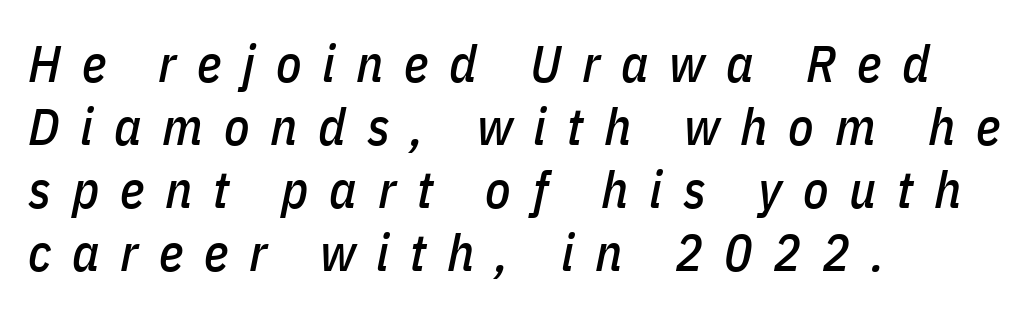
Check under the words: just untouched page. The tracking jumps out immediately: characters are airy and widely separated. Varying glyph widths throughout — classic text-font behaviour. Does the lettering tilt? It does — this is italic. Every row of glyphs begins at an identical x-position on the left.
